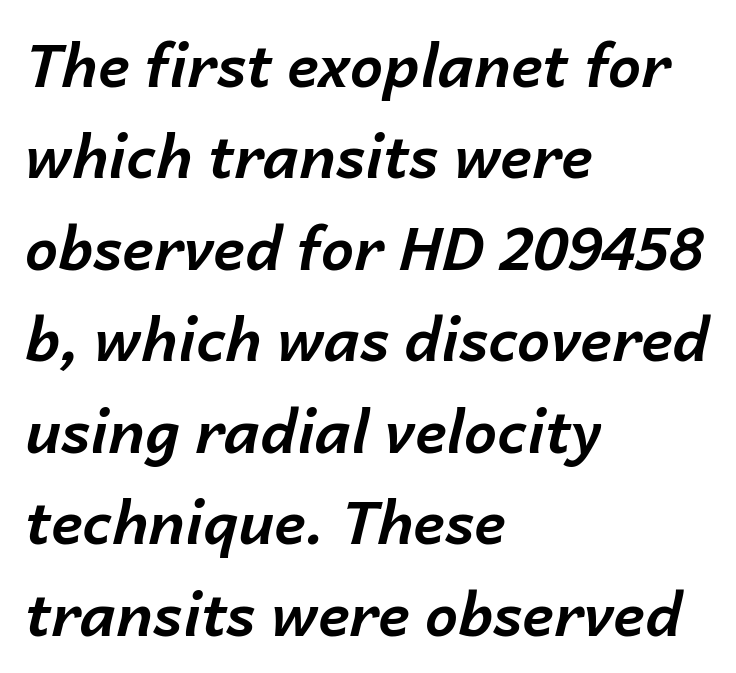
Q: Is the text bold? A: Yes.
Q: Is the text italic (slanted)? A: Yes, it leans right by about 14 degrees.
Q: Is the text underlined? A: No.
Q: How is the paragraph aligned? A: Left-aligned.
Q: Is the spacing between letters normal or unusually wide? A: Normal.
Q: Is the spacing between lines tight, normal or loose? A: Normal.
Q: Width (condensed, normal, or wide)? A: Normal.
Q: Stroke contrast? A: Low.
Q: x-height? A: Medium.
Q: Monospaced? A: No.
